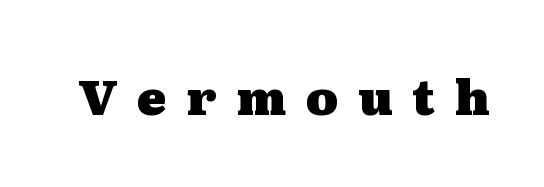
Q: Is the text bold? A: Yes.
Q: Is the text italic (slanted)? A: No, it is upright.
Q: Is the typeface a serif or a sans-serif typeface? A: Serif.
Q: Is the text underlined? A: No.
Q: Is the spacing between letters normal or unusually wide? A: Unusually wide.
Q: Width (condensed, normal, or wide)? A: Wide.
Q: Stroke contrast? A: Medium.
Q: x-height? A: Medium.
Q: Monospaced? A: No.
